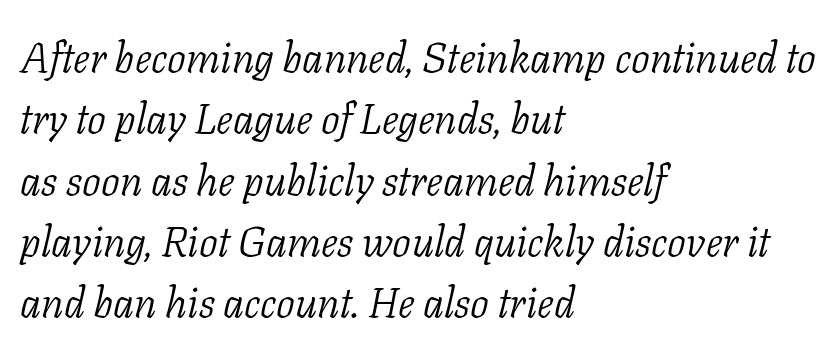
The image shows 42 px light serif type, italic (leaning right); set left-aligned, normal line spacing (1.46x), normal letter spacing, not underlined; low stroke contrast and a medium x-height.
